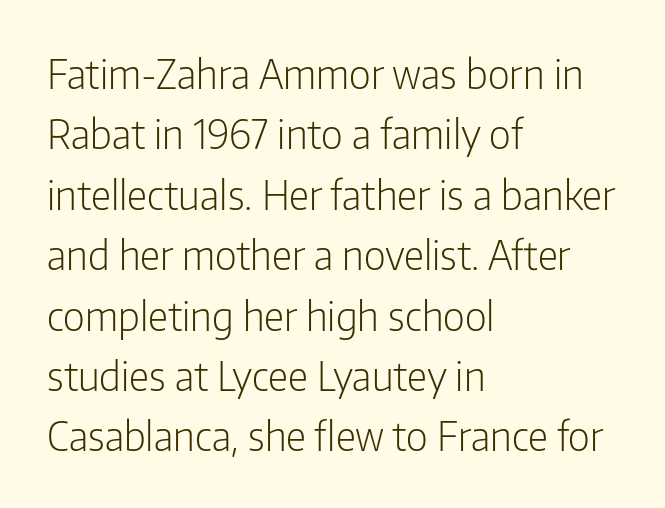
Q: Is the text bold? A: No.
Q: Is the text italic (slanted)? A: No, it is upright.
Q: Is the typeface a serif or a sans-serif typeface? A: Sans-serif.
Q: Is the text underlined? A: No.
Q: How is the paragraph aligned? A: Left-aligned.
Q: Is the spacing between letters normal or unusually wide? A: Normal.
Q: Is the spacing between lines tight, normal or loose? A: Normal.
Q: Width (condensed, normal, or wide)? A: Condensed.
Q: Stroke contrast? A: Low.
Q: x-height? A: Medium.
Q: Monospaced? A: No.
